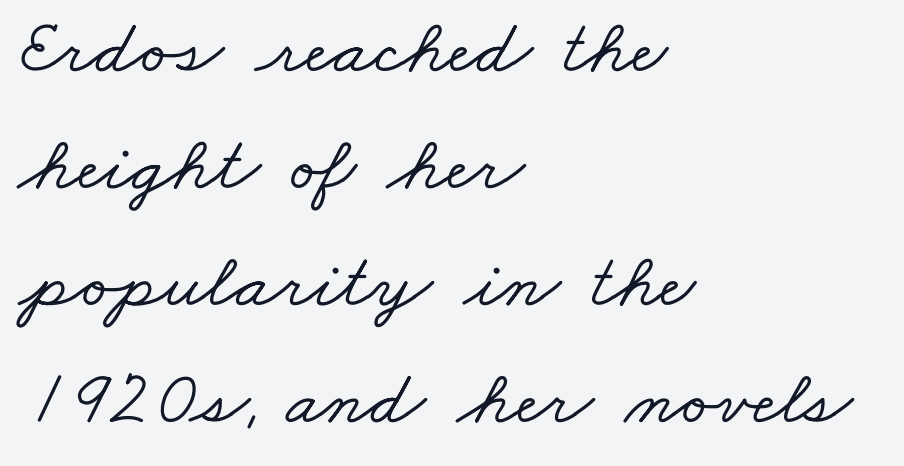
Do the characters align in a grid? No, the font is proportional. The gap between lines stays unmarked. Letterform terminals end in serifs throughout the passage. The vertical gap from one line to the next is medium.
